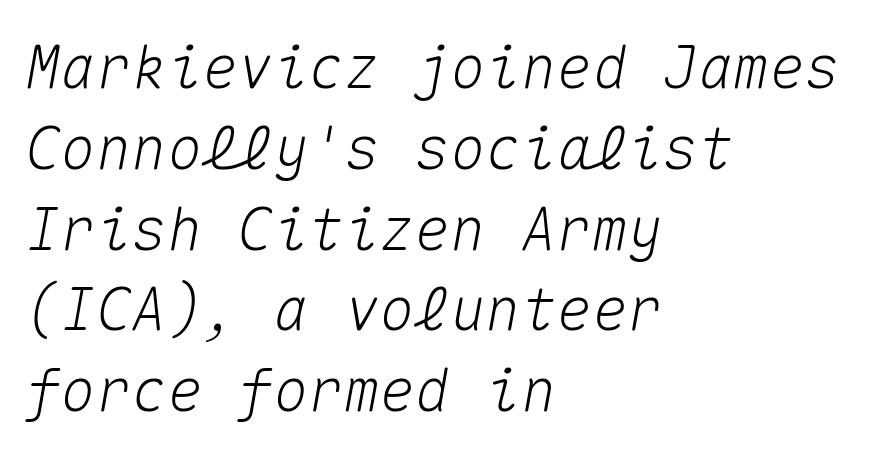
{"italic": "yes", "lean": "right", "slant_degrees": 10, "width": "normal", "stroke_contrast": "medium", "x_height": "medium", "monospaced": "yes", "underline": "no", "align": "left", "line_spacing": "normal", "line_spacing_ratio": 1.37, "letter_spacing": "normal", "letter_spacing_em": 0.0, "glyph_px": 59}
